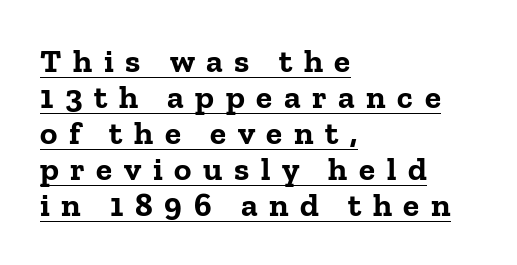
The image shows 33 px bold serif type, upright; set left-aligned, tight line spacing (1.09x), unusually wide letter spacing (+0.35 em), underlined; low stroke contrast and a medium x-height.
